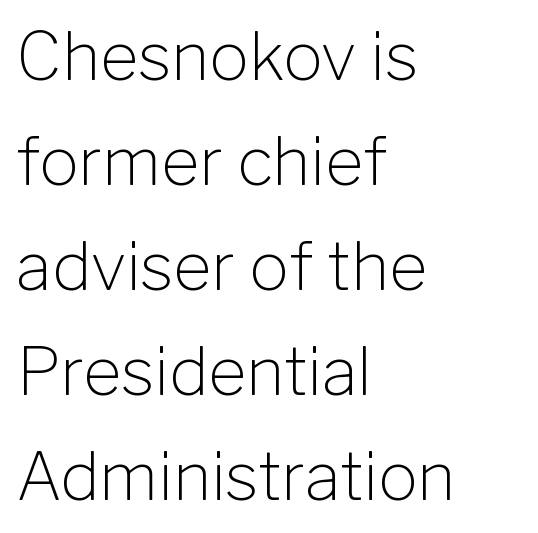
The image shows 66 px light sans-serif type, upright; set left-aligned, normal line spacing (1.59x), normal letter spacing, not underlined; low stroke contrast and a medium x-height.
